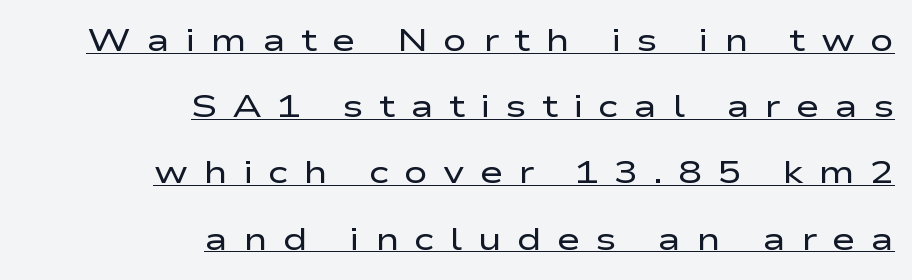
Q: Is the text bold? A: No.
Q: Is the text italic (slanted)? A: No, it is upright.
Q: Is the typeface a serif or a sans-serif typeface? A: Sans-serif.
Q: Is the text underlined? A: Yes.
Q: How is the paragraph aligned? A: Right-aligned.
Q: Is the spacing between letters normal or unusually wide? A: Unusually wide.
Q: Is the spacing between lines tight, normal or loose? A: Loose.
Q: Width (condensed, normal, or wide)? A: Wide.
Q: Stroke contrast? A: Low.
Q: x-height? A: Medium.
Q: Monospaced? A: No.
